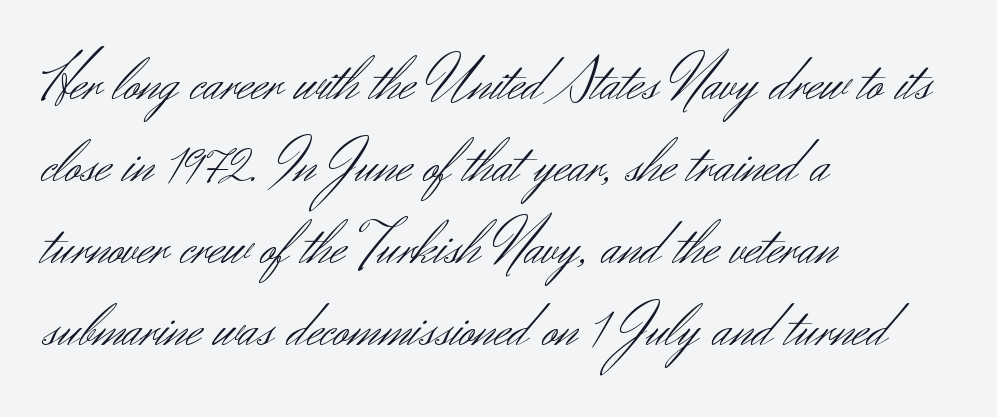
The image shows 62 px light sans-serif type; set left-aligned, normal line spacing (1.32x), normal letter spacing, not underlined; medium stroke contrast and a small x-height.
